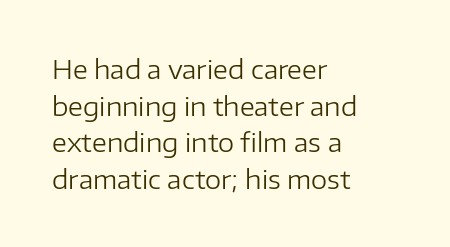
The image shows 26 px text type, upright; set left-aligned, normal line spacing (1.41x), normal letter spacing, not underlined.
